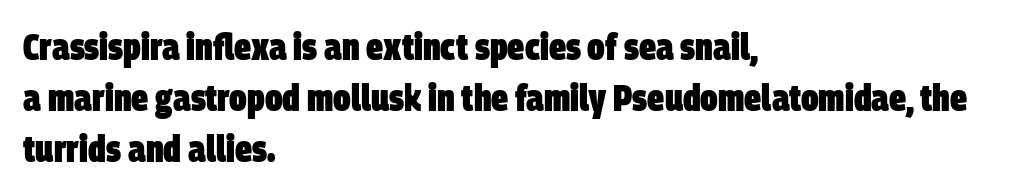
The lines are quadded left. Is the letter spacing exaggerated? No — it looks like the ordinary default. Varying glyph widths throughout — classic text-font behaviour. Does the leading feel generous? No, just average. Just letters on the line, the space beneath them empty.
